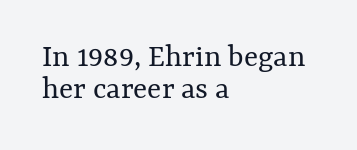
Q: Is the text bold? A: No.
Q: Is the text italic (slanted)? A: No, it is upright.
Q: Is the text underlined? A: No.
Q: How is the paragraph aligned? A: Left-aligned.
Q: Is the spacing between letters normal or unusually wide? A: Normal.
Q: Is the spacing between lines tight, normal or loose? A: Tight.
Q: Width (condensed, normal, or wide)? A: Normal.
Q: Stroke contrast? A: Medium.
Q: x-height? A: Medium.
Q: Monospaced? A: No.
